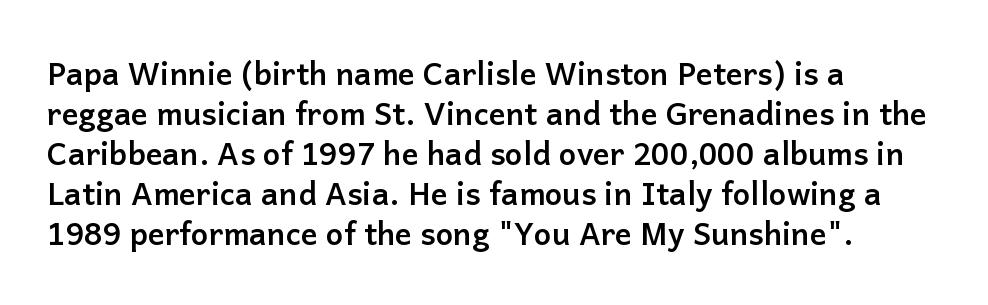
{"serif": "no", "italic": "no", "bold": "yes", "weight": "semibold", "width": "normal", "stroke_contrast": "low", "x_height": "medium", "monospaced": "no", "underline": "no", "align": "left", "line_spacing": "normal", "line_spacing_ratio": 1.29, "letter_spacing": "normal", "letter_spacing_em": 0.0, "glyph_px": 31}
